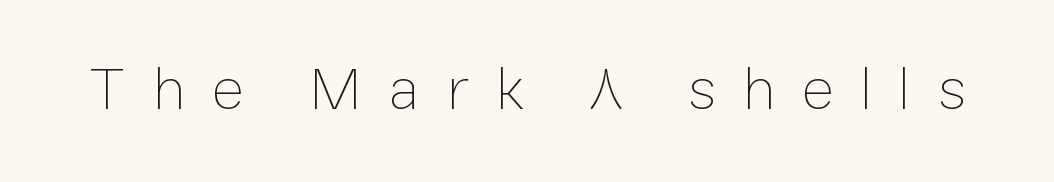
The image shows 61 px thin type, upright; set unusually wide letter spacing (+0.43 em), not underlined; low stroke contrast and a medium x-height.
